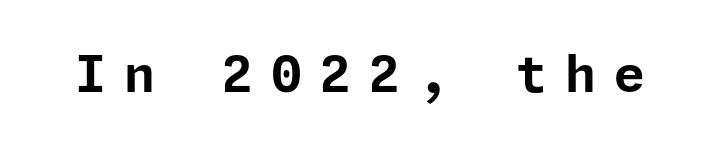
Q: Is the text bold? A: Yes.
Q: Is the text italic (slanted)? A: No, it is upright.
Q: Is the typeface a serif or a sans-serif typeface? A: Sans-serif.
Q: Is the text underlined? A: No.
Q: Is the spacing between letters normal or unusually wide? A: Unusually wide.
Q: Width (condensed, normal, or wide)? A: Normal.
Q: Stroke contrast? A: Low.
Q: x-height? A: Medium.
